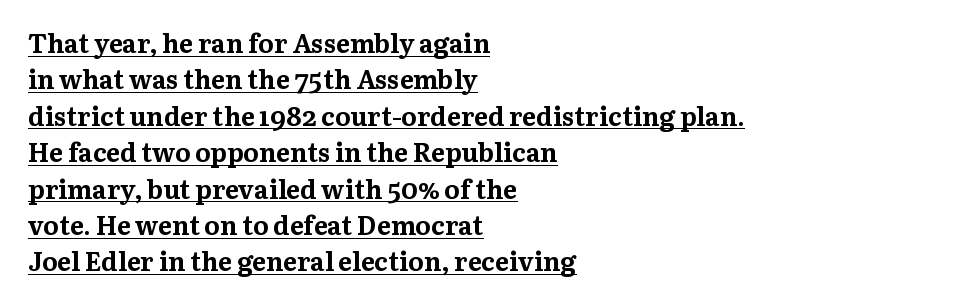
Q: Is the text bold? A: Yes.
Q: Is the text italic (slanted)? A: No, it is upright.
Q: Is the text underlined? A: Yes.
Q: How is the paragraph aligned? A: Left-aligned.
Q: Is the spacing between letters normal or unusually wide? A: Normal.
Q: Is the spacing between lines tight, normal or loose? A: Normal.
